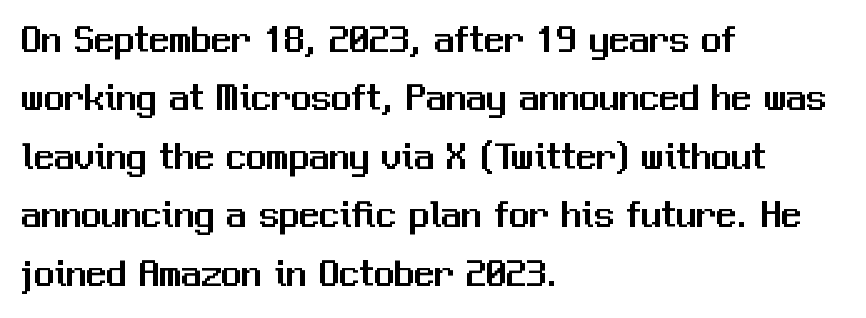
{"serif": "no", "italic": "no", "width": "normal", "stroke_contrast": "medium", "x_height": "medium", "monospaced": "no", "underline": "no", "align": "left", "line_spacing": "normal", "line_spacing_ratio": 1.46, "letter_spacing": "normal", "letter_spacing_em": 0.0, "glyph_px": 40}
